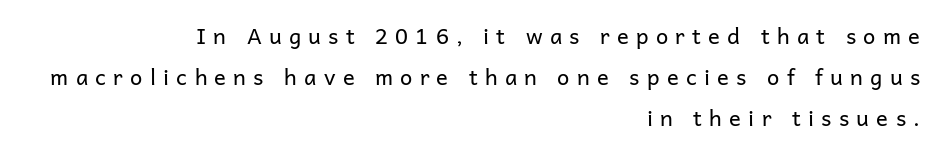
Q: Is the text bold? A: No.
Q: Is the text italic (slanted)? A: No, it is upright.
Q: Is the text underlined? A: No.
Q: How is the paragraph aligned? A: Right-aligned.
Q: Is the spacing between letters normal or unusually wide? A: Unusually wide.
